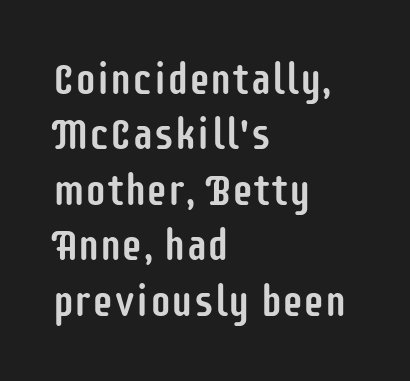
The image shows 43 px condensed sans-serif type, upright; set left-aligned, normal line spacing (1.29x), normal letter spacing, not underlined; low stroke contrast and a large x-height.
